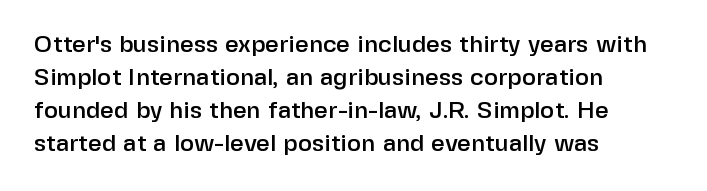
Q: Is the text italic (slanted)? A: No, it is upright.
Q: Is the text underlined? A: No.
Q: How is the paragraph aligned? A: Left-aligned.
Q: Is the spacing between letters normal or unusually wide? A: Normal.
Q: Is the spacing between lines tight, normal or loose? A: Normal.
